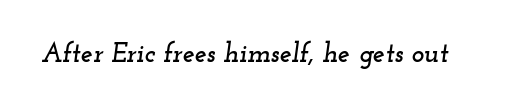
Q: Is the text italic (slanted)? A: Yes, it leans right by about 12 degrees.
Q: Is the text underlined? A: No.
Q: Is the spacing between letters normal or unusually wide? A: Normal.
